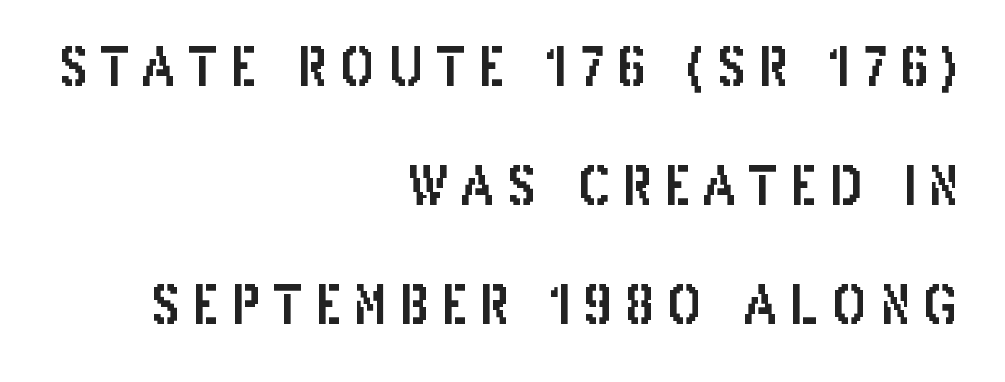
Q: Is the text italic (slanted)? A: No, it is upright.
Q: Is the typeface a serif or a sans-serif typeface? A: Sans-serif.
Q: Is the text underlined? A: No.
Q: How is the paragraph aligned? A: Right-aligned.
Q: Is the spacing between letters normal or unusually wide? A: Unusually wide.
Q: Is the spacing between lines tight, normal or loose? A: Loose.
Q: Width (condensed, normal, or wide)? A: Condensed.
Q: Stroke contrast? A: Low.
Q: x-height? A: Large.
Q: Monospaced? A: No.
